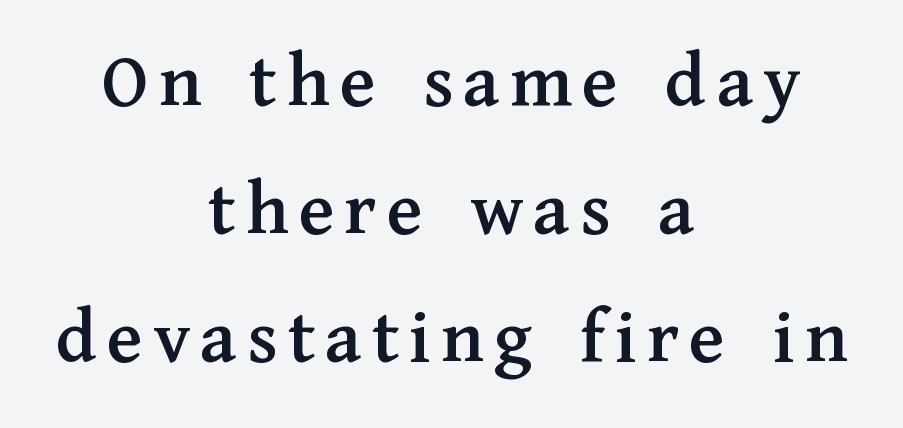
Q: Is the text italic (slanted)? A: No, it is upright.
Q: Is the typeface a serif or a sans-serif typeface? A: Serif.
Q: Is the text underlined? A: No.
Q: How is the paragraph aligned? A: Centered.
Q: Is the spacing between lines tight, normal or loose? A: Normal.
Q: Width (condensed, normal, or wide)? A: Normal.
Q: Stroke contrast? A: Medium.
Q: x-height? A: Medium.
Q: Monospaced? A: No.
